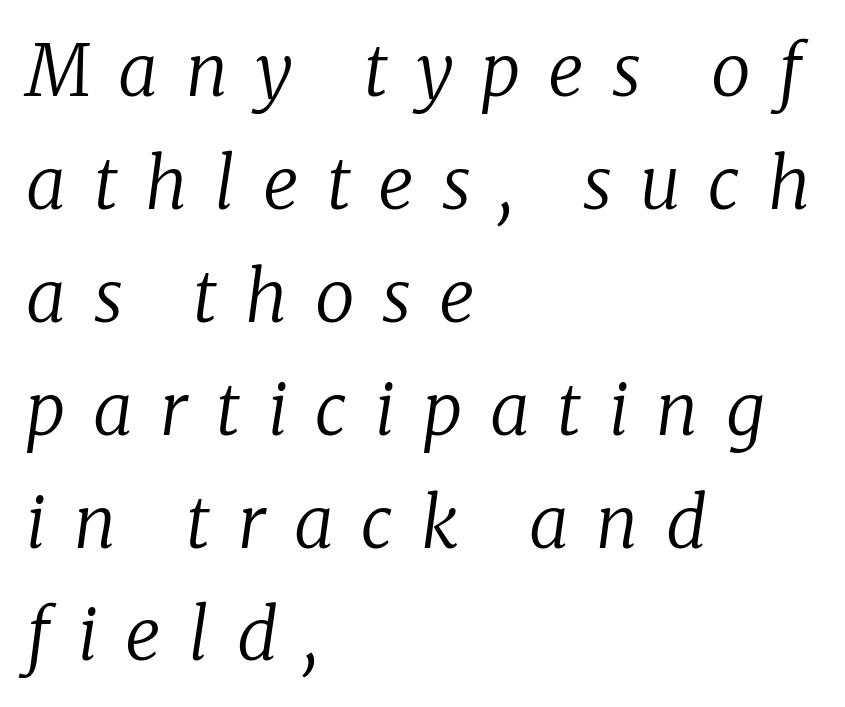
Q: Is the text bold? A: No.
Q: Is the text italic (slanted)? A: Yes, it leans right by about 8 degrees.
Q: Is the typeface a serif or a sans-serif typeface? A: Serif.
Q: Is the text underlined? A: No.
Q: How is the paragraph aligned? A: Left-aligned.
Q: Is the spacing between letters normal or unusually wide? A: Unusually wide.
Q: Is the spacing between lines tight, normal or loose? A: Normal.
Q: Width (condensed, normal, or wide)? A: Normal.
Q: Stroke contrast? A: Low.
Q: x-height? A: Medium.
Q: Monospaced? A: No.
